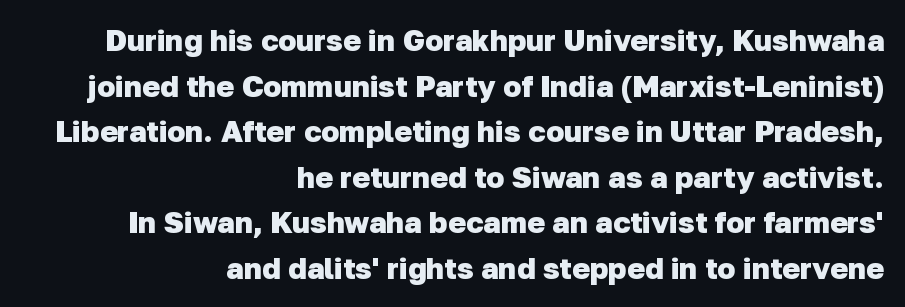
Q: Is the text bold? A: Yes.
Q: Is the typeface a serif or a sans-serif typeface? A: Sans-serif.
Q: Is the text underlined? A: No.
Q: How is the paragraph aligned? A: Right-aligned.
Q: Is the spacing between letters normal or unusually wide? A: Normal.
Q: Is the spacing between lines tight, normal or loose? A: Normal.
Q: Width (condensed, normal, or wide)? A: Normal.
Q: Stroke contrast? A: Low.
Q: x-height? A: Medium.
Q: Monospaced? A: No.
